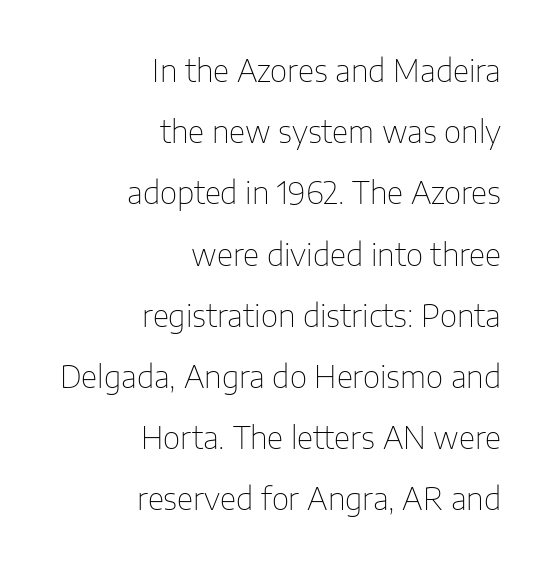
Caption: face not bold, strokes unweighted. In terms of posture, this sample is upright. Words appear dense and cohesive because spacing is normal. The letters advance in unequal steps, a hallmark of proportional type. Just letters on the line, the space beneath them empty. A typesetter would label this face a sans.
